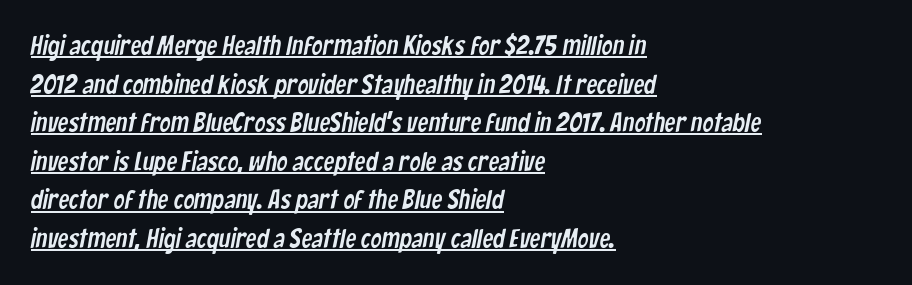
The paragraph has a hard left edge and a soft right edge. The face used here is rendered with its standard letterfit. Emphasis is given by a line drawn under the lettering. Students, observe: this is what conventionally led text looks like.
